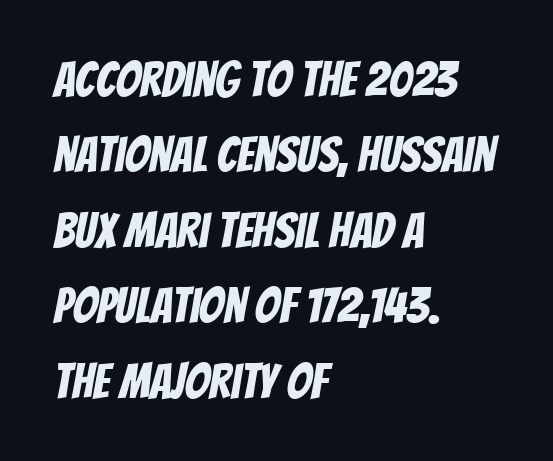
Check the space under the baseline: it is left empty. Note the varied advance widths — an 'i' is clearly narrower than an 'm'. These lines sit exactly where default settings would place them. The type is set solid horizontally, with unmodified tracking. Serifs: no, the terminals of the letterforms are clean. The lines in this sample share a left origin and differ only in where they stop.
